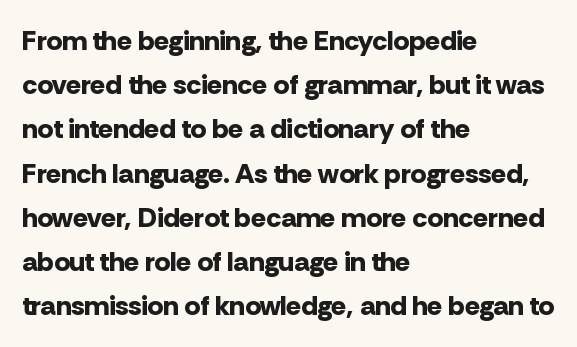
The font is running at its bold setting. Posture: upright roman. The vertical gap from one line to the next is medium. Observe the absence of serifs on each vertical stroke in this sample. These lines are rendered in a variable-pitch font.
